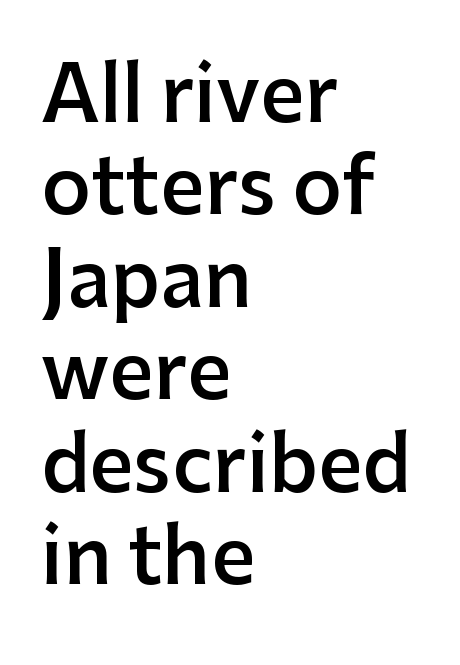
The lettering stays uniformly vertical, giving the passage a roman look. Check where the strokes stop: nothing finishes them off — pure sans. Horizontally, the lines are justified to the leading edge only. Students, note that the glyphs here touch the page at normal intervals. A bare baseline throughout the passage.
